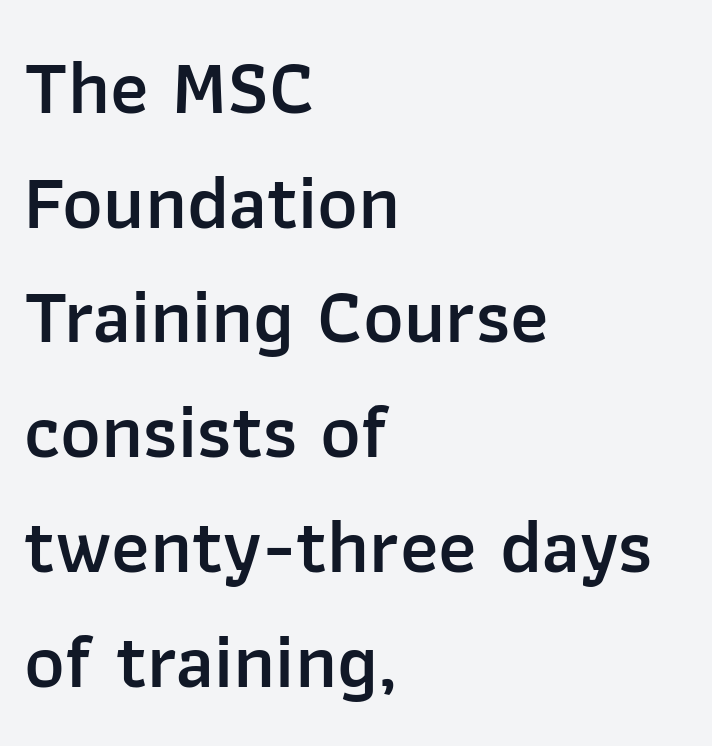
Q: Is the text bold? A: Semi-bold.
Q: Is the text italic (slanted)? A: No, it is upright.
Q: Is the typeface a serif or a sans-serif typeface? A: Sans-serif.
Q: Is the text underlined? A: No.
Q: How is the paragraph aligned? A: Left-aligned.
Q: Is the spacing between letters normal or unusually wide? A: Normal.
Q: Is the spacing between lines tight, normal or loose? A: Normal.
Q: Width (condensed, normal, or wide)? A: Normal.
Q: Stroke contrast? A: Low.
Q: x-height? A: Medium.
Q: Monospaced? A: No.
